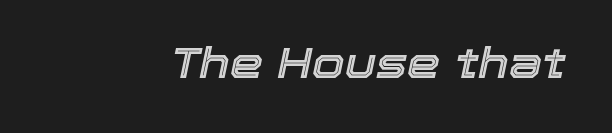
Is the letter spacing exaggerated? No — it looks like the ordinary default. Descender tails drop into unmarked territory. The face used here has a pronounced slope to its letters. The letters advance in unequal steps, a hallmark of proportional type.
